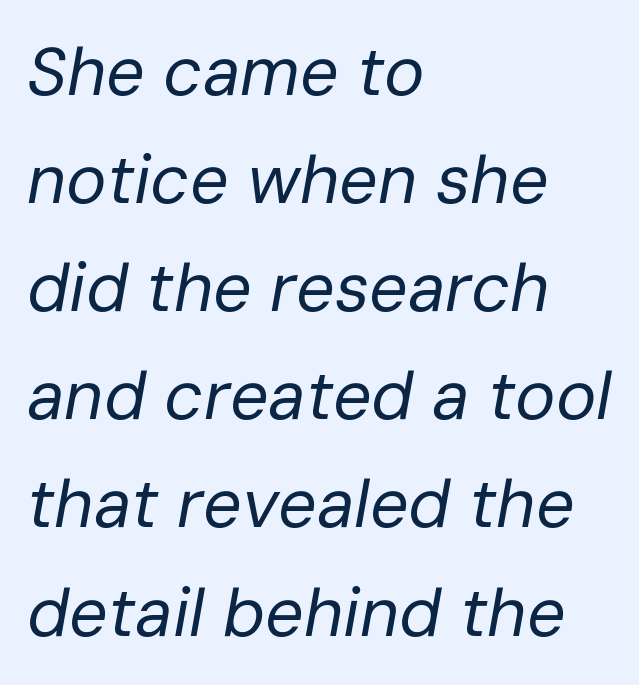
The passage shown is not underscored anywhere. The passage shown leans; its letterforms are oblique. The rag falls on the right side of this text block. No extra tracking has been applied to these lines. A typesetter would call this proportional, since set widths differ per character.
